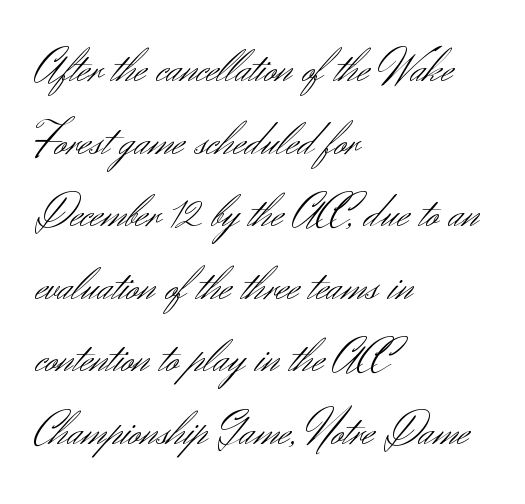
The image shows 49 px light sans-serif type; set left-aligned, normal line spacing (1.48x), normal letter spacing, not underlined; medium stroke contrast and a small x-height.
